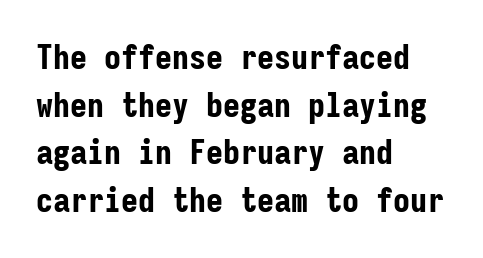
{"serif": "no", "italic": "no", "bold": "yes", "weight": "bold", "width": "condensed", "stroke_contrast": "low", "x_height": "medium", "monospaced": "yes", "underline": "no", "align": "left", "line_spacing": "normal", "line_spacing_ratio": 1.4, "letter_spacing": "normal", "letter_spacing_em": 0.0, "glyph_px": 34}
